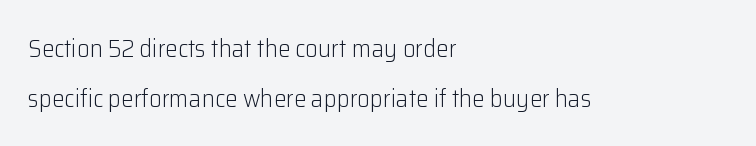
If you drew a ruler down the left edge, every line would touch it. The font is comparable to plain body text, perhaps lighter. The words here are not underlined. A typesetter would mark this as roman, not italic. Loosely led — the rows are spread out.
